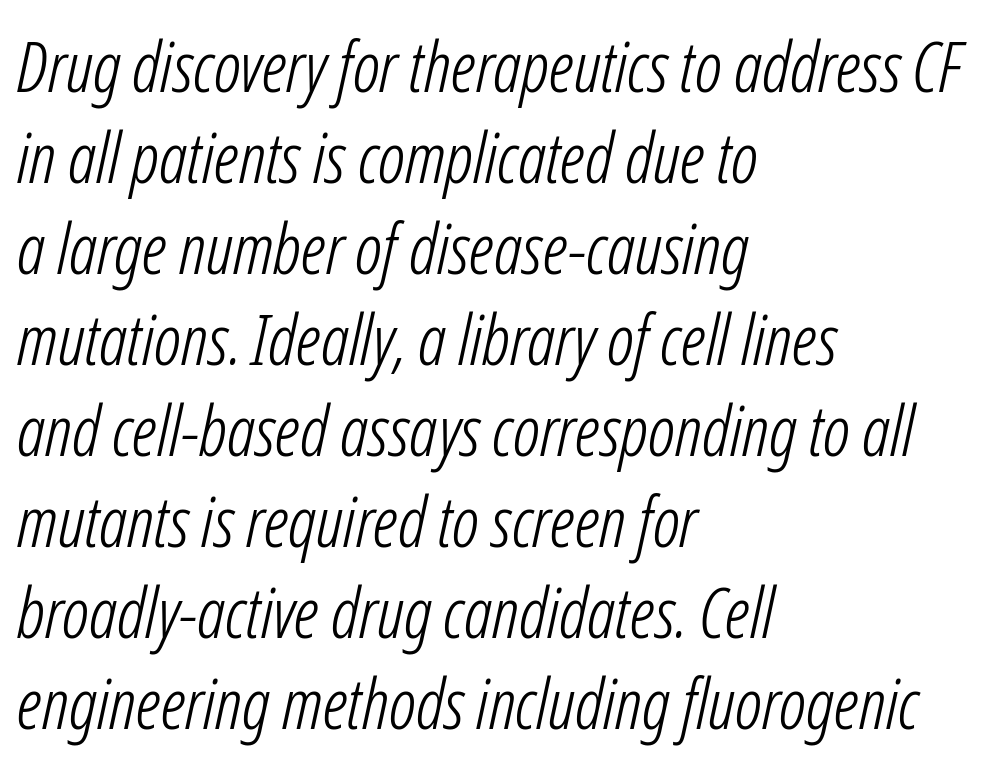
The image shows 70 px light, condensed type, italic (leaning right); set left-aligned, normal line spacing (1.3x), normal letter spacing, not underlined; low stroke contrast and a medium x-height.
